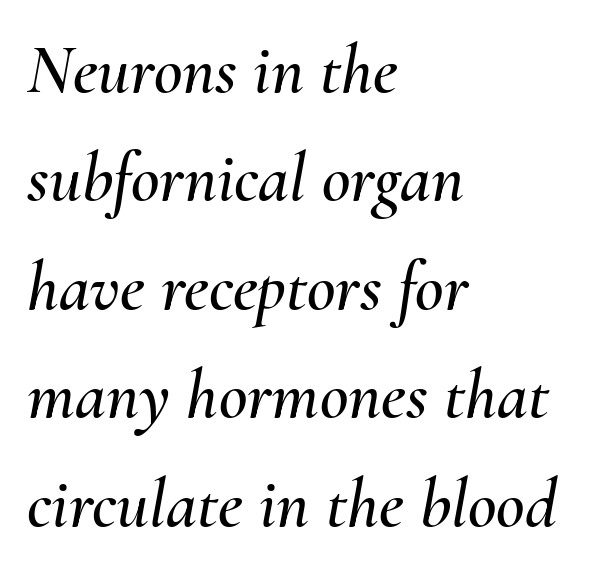
{"italic": "yes", "lean": "right", "slant_degrees": 10, "width": "normal", "stroke_contrast": "medium", "x_height": "small", "monospaced": "no", "underline": "no", "align": "left", "line_spacing": "normal", "line_spacing_ratio": 1.55, "letter_spacing": "normal", "letter_spacing_em": 0.0, "glyph_px": 70}
